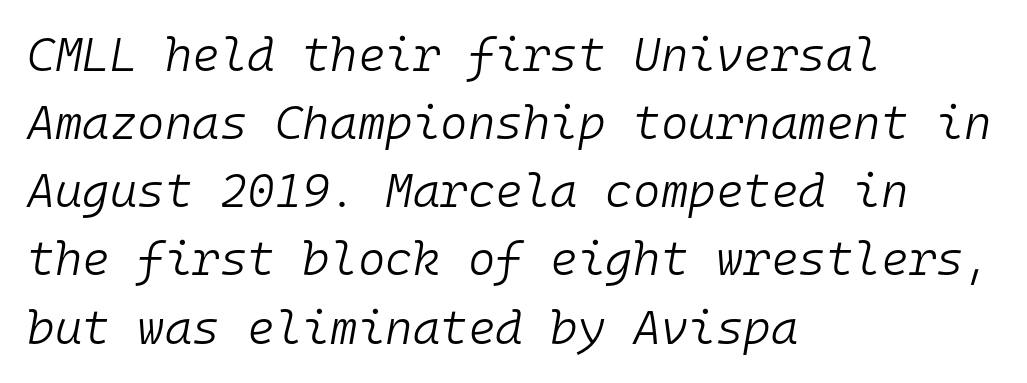
The image shows 47 px light type, italic (leaning right), monospaced; set left-aligned, normal line spacing (1.45x), normal letter spacing, not underlined; low stroke contrast and a medium x-height.
